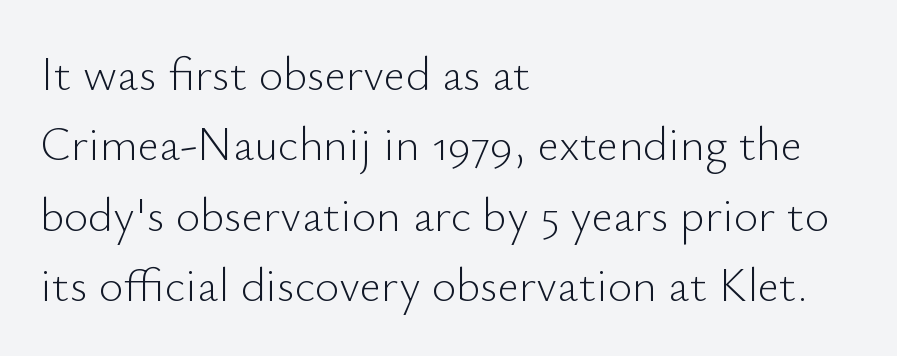
Q: Is the text bold? A: No.
Q: Is the text italic (slanted)? A: No, it is upright.
Q: Is the typeface a serif or a sans-serif typeface? A: Sans-serif.
Q: Is the text underlined? A: No.
Q: How is the paragraph aligned? A: Left-aligned.
Q: Is the spacing between letters normal or unusually wide? A: Normal.
Q: Is the spacing between lines tight, normal or loose? A: Normal.
Q: Width (condensed, normal, or wide)? A: Normal.
Q: Stroke contrast? A: Low.
Q: x-height? A: Small.
Q: Monospaced? A: No.
